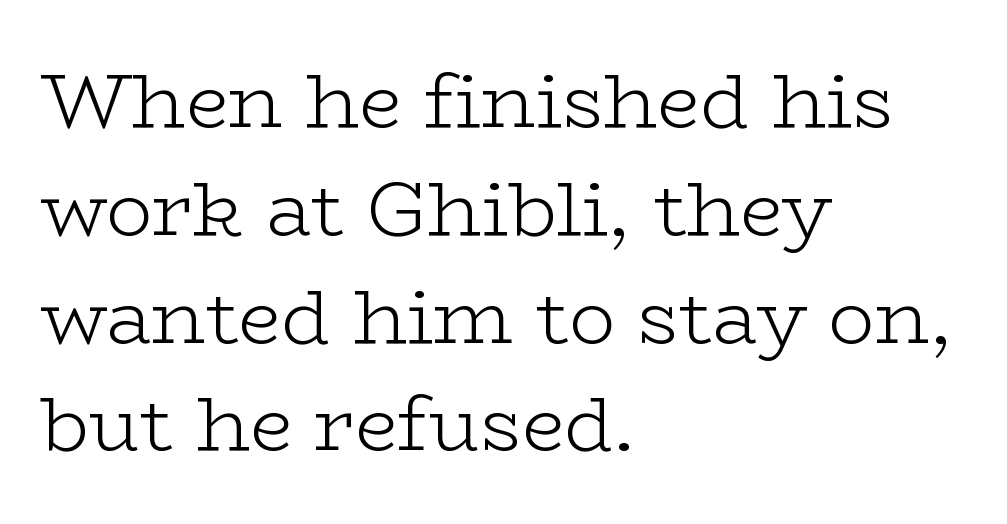
Q: Is the text bold? A: No.
Q: Is the text italic (slanted)? A: No, it is upright.
Q: Is the typeface a serif or a sans-serif typeface? A: Serif.
Q: Is the text underlined? A: No.
Q: How is the paragraph aligned? A: Left-aligned.
Q: Is the spacing between letters normal or unusually wide? A: Normal.
Q: Is the spacing between lines tight, normal or loose? A: Normal.
Q: Width (condensed, normal, or wide)? A: Wide.
Q: Stroke contrast? A: Low.
Q: x-height? A: Medium.
Q: Monospaced? A: No.
